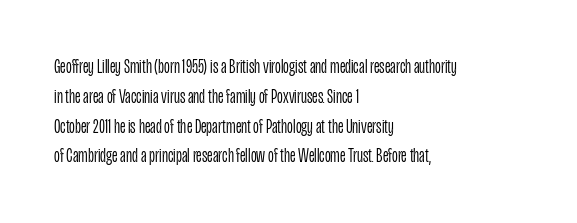
The image shows 20 px text type, upright; set left-aligned, normal line spacing (1.49x), normal letter spacing, not underlined.
